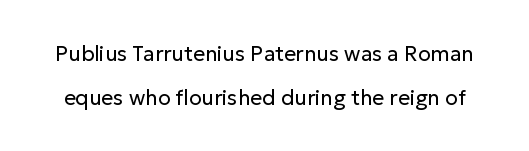
The image shows 21 px text type, upright; set loose line spacing (2.08x), normal letter spacing, not underlined.
